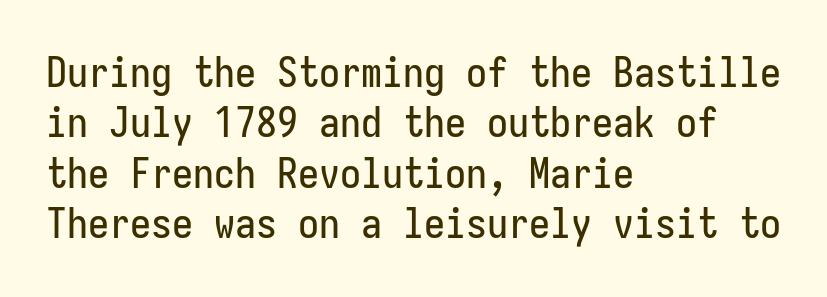
Designer's note — italics off, roman on. Notice how the passage keeps a crisp vertical edge on the left only. The passage shown has conventional tracking throughout. Each row of text sits above clean, open space. Does the type have serifs? No, each stem ends abruptly.
